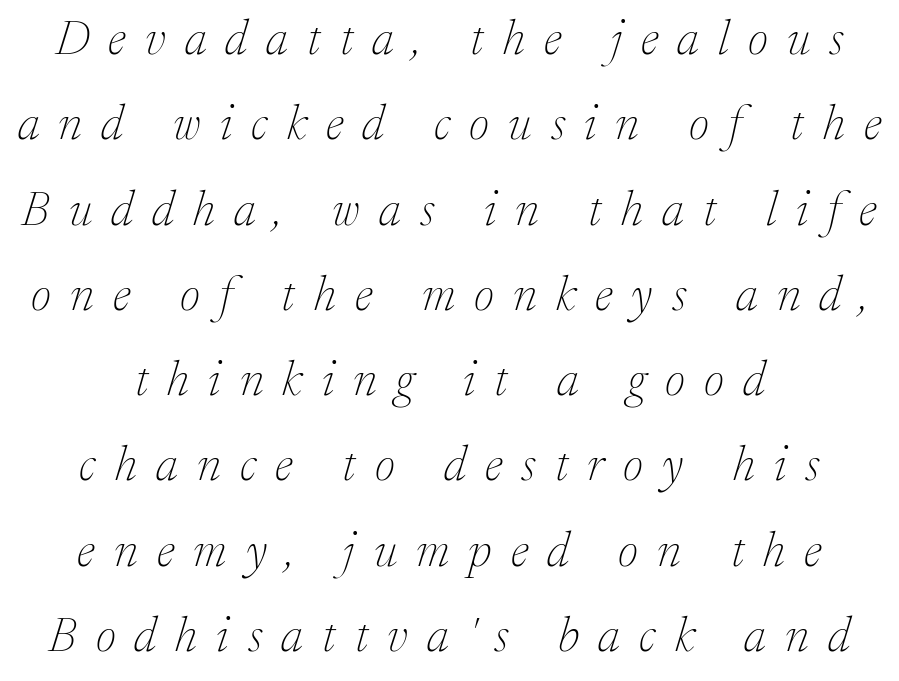
The image shows 49 px thin serif type, italic (leaning right); set centered, line spacing 1.74x, unusually wide letter spacing (+0.39 em), not underlined; low stroke contrast and a medium x-height.
